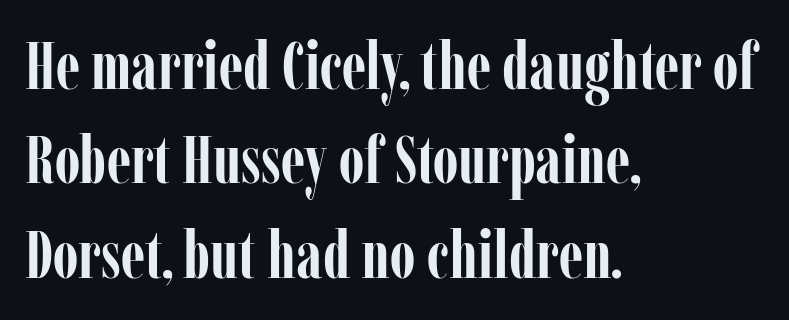
Notice how descenders clear the ascenders below comfortably — that's standard leading. These lines are rendered in a variable-pitch font. Every row of glyphs begins at an identical x-position on the left. The space beneath each line is pristine and unruled. Caption: bold face, heavy strokes. Nope, not italic — everything's standing straight.
